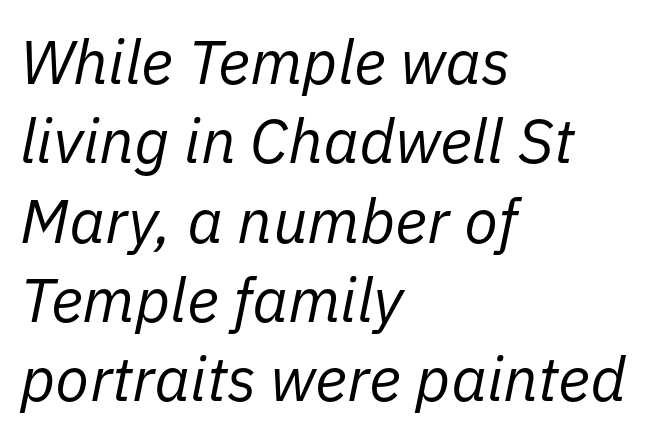
The image shows 62 px regular-weight type, italic (leaning right); set left-aligned, normal line spacing (1.28x), normal letter spacing, not underlined; low stroke contrast and a medium x-height.
